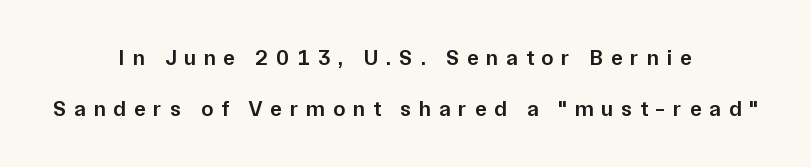
This is roman type, the default non-slanted kind. Substantial extra tracking has been applied to these lines. The designer dialed line spacing up above the default. The words here are not underlined.
